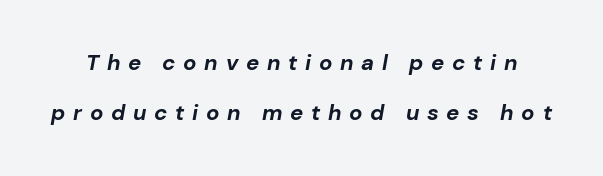
Q: Is the text bold? A: Yes.
Q: Is the text italic (slanted)? A: Yes, it leans right by about 10 degrees.
Q: Is the text underlined? A: No.
Q: Is the spacing between letters normal or unusually wide? A: Unusually wide.
Q: Is the spacing between lines tight, normal or loose? A: Loose.
